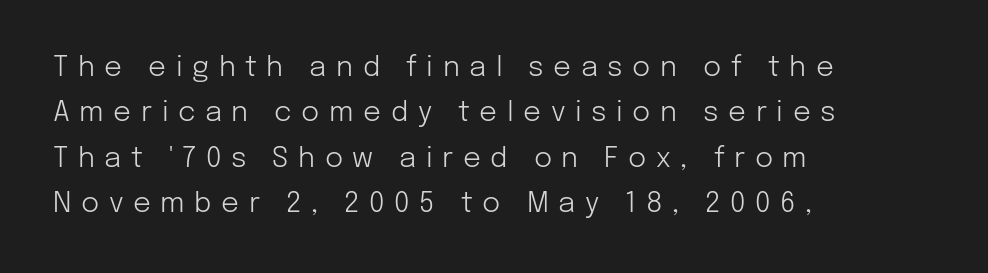
The image shows 28 px light sans-serif type, upright; set left-aligned, normal line spacing (1.62x), unusually wide letter spacing (+0.34 em), not underlined; low stroke contrast and a medium x-height.
